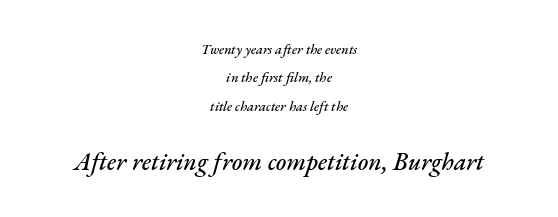
{"italic": "yes", "lean": "right", "slant_degrees": 17, "underline": "no", "align": "center", "line_spacing": "loose", "line_spacing_ratio": 2.02, "letter_spacing": "normal", "letter_spacing_em": 0.0, "larger_block": "second", "size_ratio": 1.79, "glyph_px": 25}
